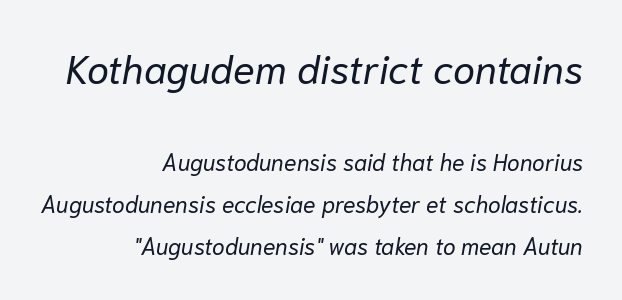
Q: Is the text bold? A: No.
Q: Is the text italic (slanted)? A: Yes, it leans right by about 10 degrees.
Q: Is the text underlined? A: No.
Q: How is the paragraph aligned? A: Right-aligned.
Q: Is the spacing between letters normal or unusually wide? A: Normal.
Q: Which block of text is set in a larger size, the first (top) or the second (bottom)? A: The first (top) one.
Q: Width (condensed, normal, or wide)? A: Normal.
Q: Stroke contrast? A: Low.
Q: x-height? A: Medium.
Q: Monospaced? A: No.
